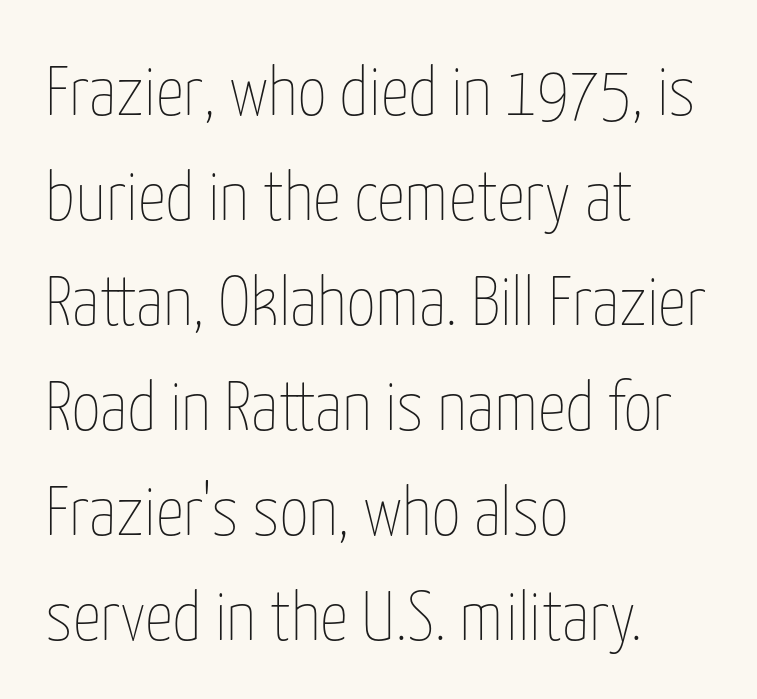
Every row of glyphs begins at an identical x-position on the left. The axis of the letterforms is exactly vertical. The space between consecutive lines is moderate. The weight tops out at a normal text grade. Clear beneath every line of the passage.
